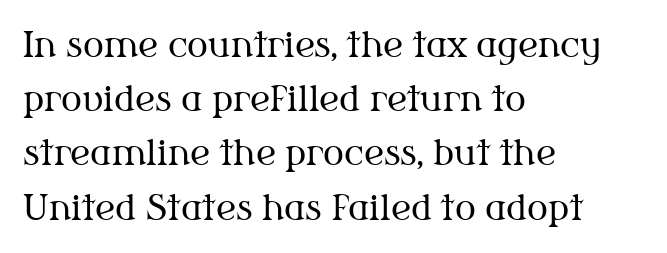
The image shows 35 px regular-weight serif type, upright; set left-aligned, normal line spacing (1.55x), normal letter spacing, not underlined; medium stroke contrast and a medium x-height.
